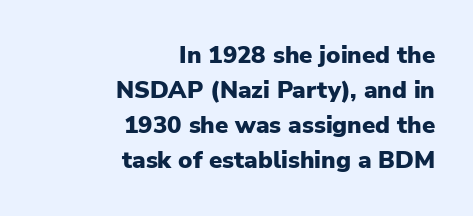
{"italic": "no", "bold": "yes", "underline": "no", "align": "right", "line_spacing": "normal", "line_spacing_ratio": 1.46, "letter_spacing": "normal", "letter_spacing_em": 0.0, "glyph_px": 24}
